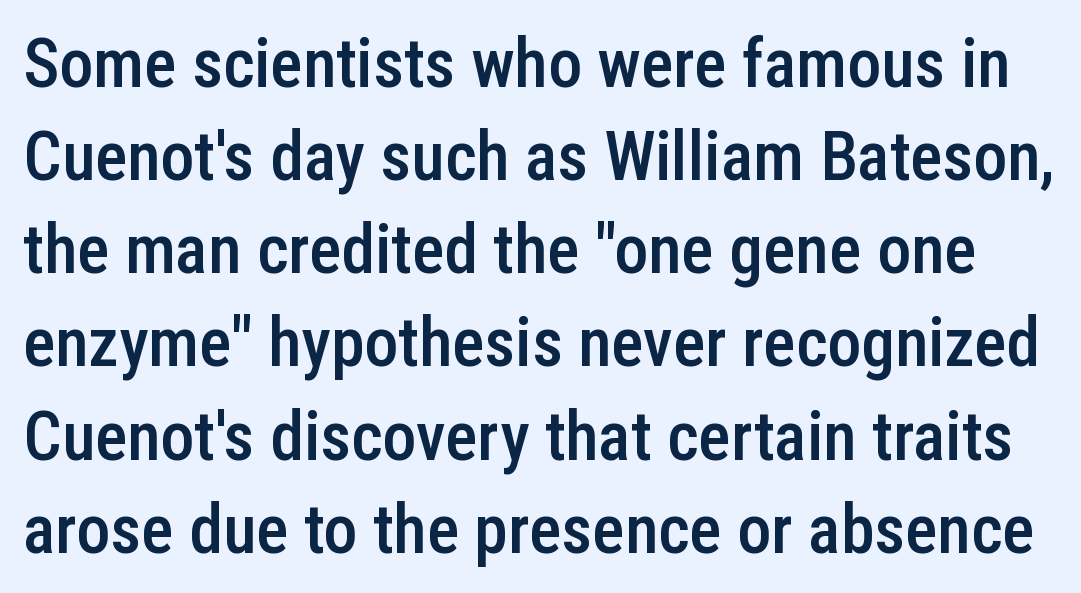
Each letter keeps its own natural width here, so spacing adapts to shape. On the weight axis this lands at semibold, roughly 600. The type sits square on the baseline with zero lean. The space between consecutive lines is moderate.
